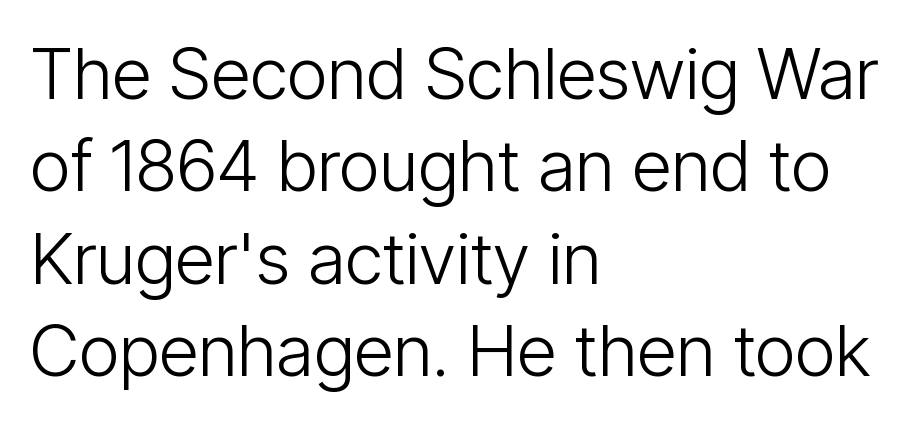
The baseline area is clear. One glance says typical: line gaps are just what's usual. This is the regular roman posture of the typeface. The ragged edge is on the right, which tells us the setting is flush left. Serif or sans? Sans — the stroke terminals are bare. Here the glyphs are tracked normally, forming tight word shapes.
